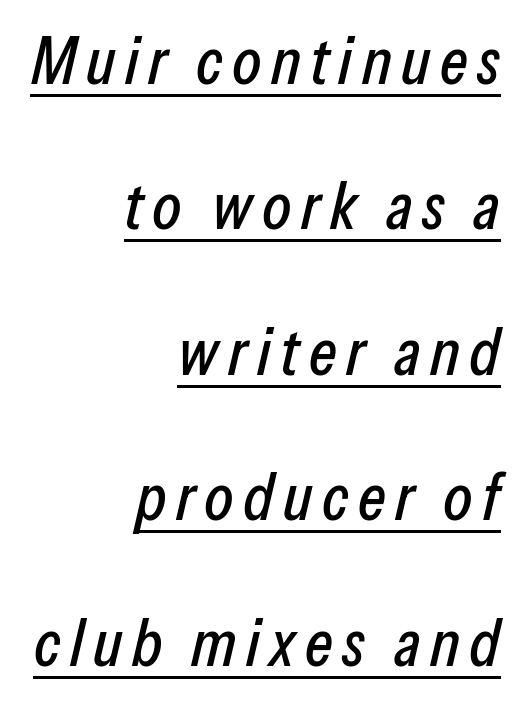
Visually the block forms a straight wall on the right and a jagged coastline on the left. Students, observe: this is what heavily led, spacious text looks like. The font's italic variant was chosen for this text. Is this a fixed-width face? No — the glyphs have proportional, varying widths. A rule runs beneath these lines of type.
